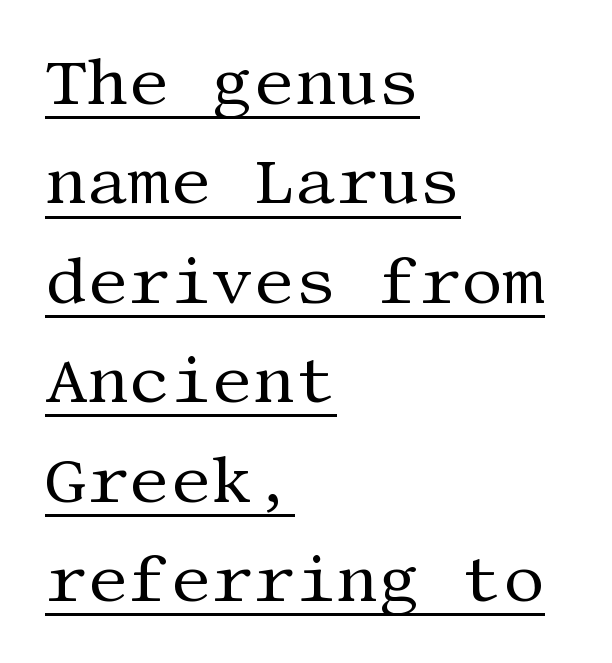
How are the letters spaced? Ordinarily, with no added tracking. Rows of type keep a routine distance in the vertical direction. The letters stand upright; this is a roman face. Horizontal alignment here is leftward, the default for most running prose.
